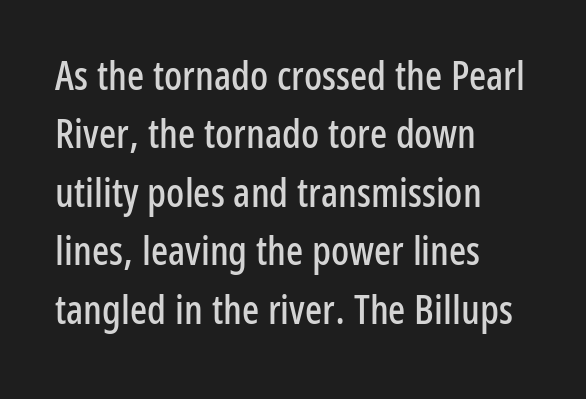
Looks like regular typesetting: each glyph gets only the width it needs. A normal amount of white space separates one row of letters from the next. This is roman type, the default non-slanted kind. Descender tails drop into unmarked territory.
